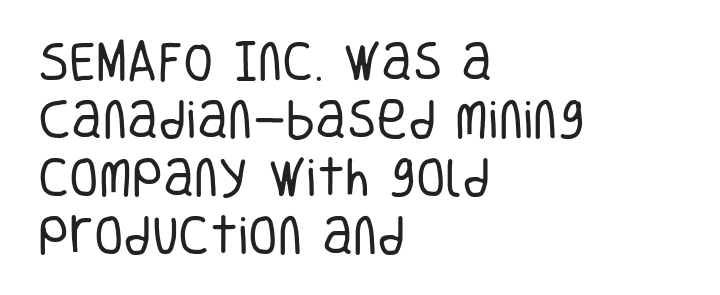
{"serif": "no", "italic": "no", "bold": "no", "weight": "regular", "width": "condensed", "stroke_contrast": "low", "x_height": "large", "monospaced": "no", "underline": "no", "align": "left", "line_spacing": "normal", "line_spacing_ratio": 1.35, "letter_spacing": "normal", "letter_spacing_em": 0.0, "glyph_px": 43}
